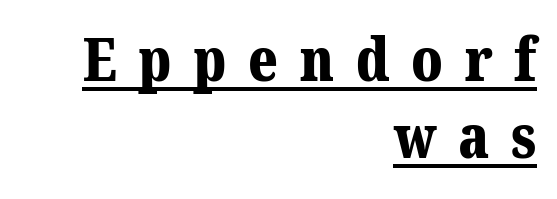
Q: Is the text bold? A: Yes.
Q: Is the text italic (slanted)? A: No, it is upright.
Q: Is the typeface a serif or a sans-serif typeface? A: Serif.
Q: Is the text underlined? A: Yes.
Q: How is the paragraph aligned? A: Right-aligned.
Q: Is the spacing between letters normal or unusually wide? A: Unusually wide.
Q: Is the spacing between lines tight, normal or loose? A: Normal.
Q: Width (condensed, normal, or wide)? A: Normal.
Q: Stroke contrast? A: Medium.
Q: x-height? A: Medium.
Q: Monospaced? A: No.
